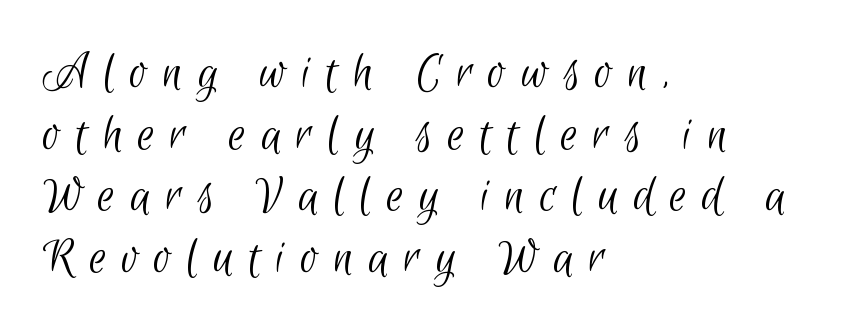
{"serif": "no", "bold": "no", "weight": "light", "width": "condensed", "stroke_contrast": "low", "x_height": "small", "monospaced": "no", "underline": "no", "align": "left", "line_spacing": "tight", "line_spacing_ratio": 1.14, "letter_spacing": "wide", "letter_spacing_em": 0.28, "glyph_px": 54}
